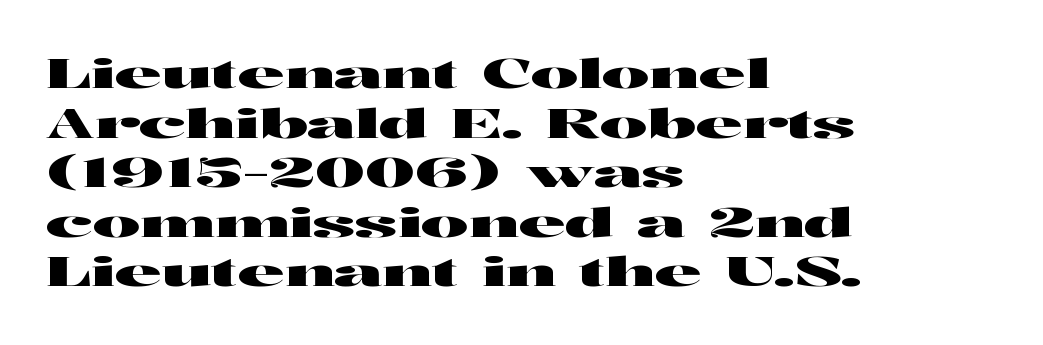
The image shows 40 px wide sans-serif type, upright; set left-aligned, line spacing 1.24x, normal letter spacing, not underlined; high stroke contrast and a medium x-height.
